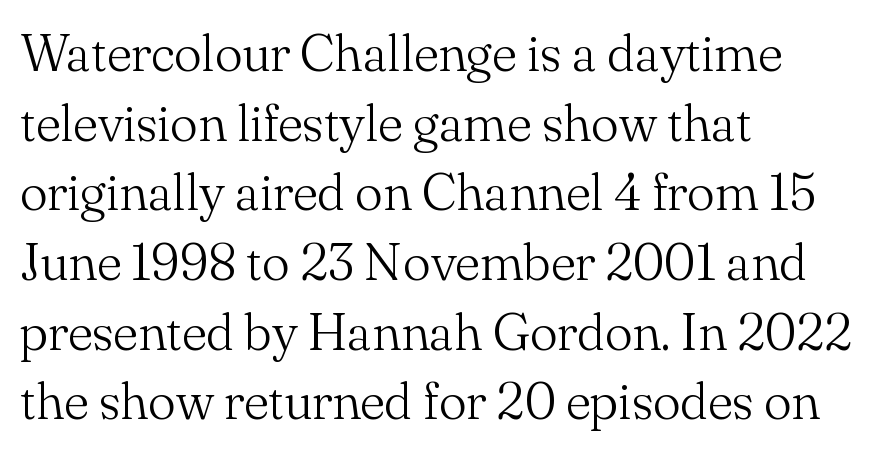
Q: Is the text bold? A: No.
Q: Is the text italic (slanted)? A: No, it is upright.
Q: Is the typeface a serif or a sans-serif typeface? A: Serif.
Q: Is the text underlined? A: No.
Q: How is the paragraph aligned? A: Left-aligned.
Q: Is the spacing between letters normal or unusually wide? A: Normal.
Q: Is the spacing between lines tight, normal or loose? A: Normal.
Q: Width (condensed, normal, or wide)? A: Normal.
Q: Stroke contrast? A: Medium.
Q: x-height? A: Small.
Q: Monospaced? A: No.
